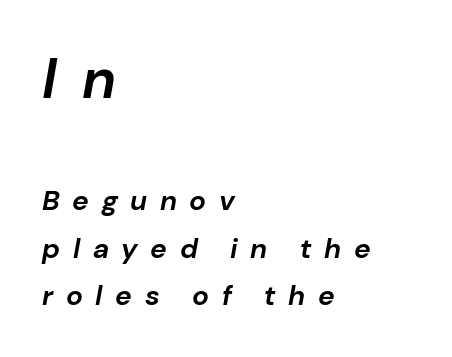
The image shows 56 px bold type, italic (leaning right); set left-aligned, normal line spacing (1.7x), unusually wide letter spacing (+0.45 em), not underlined; the first (top) block is 2.0x larger; low stroke contrast and a medium x-height.
